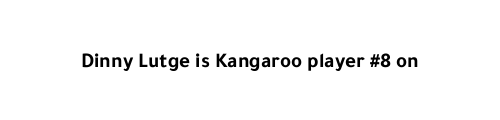
Q: Is the text bold? A: Yes.
Q: Is the text italic (slanted)? A: No, it is upright.
Q: Is the text underlined? A: No.
Q: Is the spacing between letters normal or unusually wide? A: Normal.
